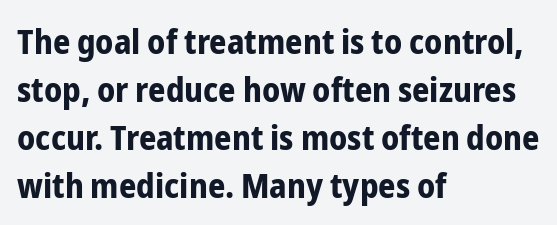
Q: Is the text bold? A: Yes.
Q: Is the text italic (slanted)? A: No, it is upright.
Q: Is the typeface a serif or a sans-serif typeface? A: Sans-serif.
Q: Is the text underlined? A: No.
Q: How is the paragraph aligned? A: Left-aligned.
Q: Is the spacing between letters normal or unusually wide? A: Normal.
Q: Is the spacing between lines tight, normal or loose? A: Normal.
Q: Width (condensed, normal, or wide)? A: Condensed.
Q: Stroke contrast? A: Low.
Q: x-height? A: Medium.
Q: Monospaced? A: No.
